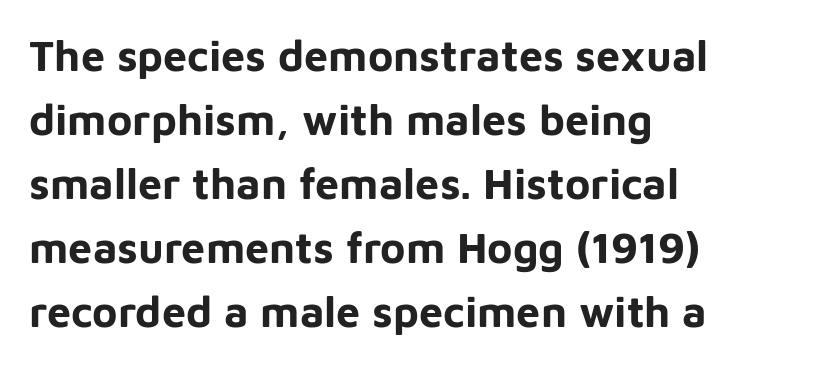
Letter spacing: default. Evenly set lines give the paragraph a standard silhouette. The face used here has the dense, thick strokes of a bold. Unlike a traditional serif, this face leaves its strokes unadorned.
